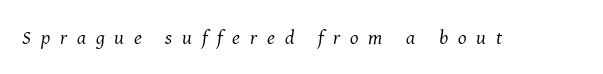
{"italic": "yes", "lean": "right", "slant_degrees": 8, "bold": "no", "underline": "no", "letter_spacing": "wide", "letter_spacing_em": 0.49, "glyph_px": 20}
